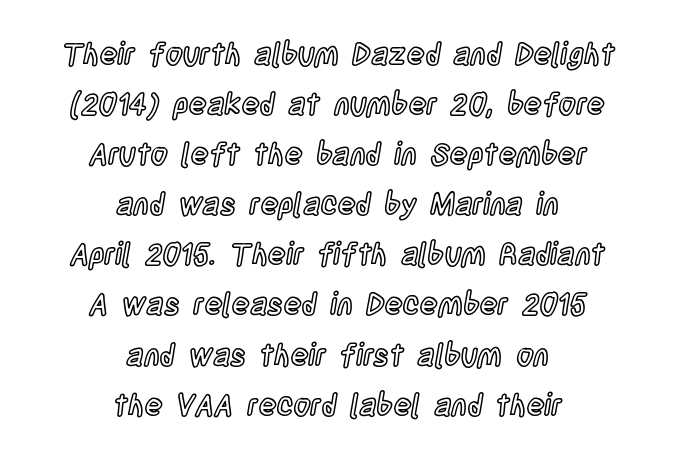
Q: Is the text italic (slanted)? A: Yes.
Q: Is the text underlined? A: No.
Q: How is the paragraph aligned? A: Centered.
Q: Is the spacing between letters normal or unusually wide? A: Normal.
Q: Is the spacing between lines tight, normal or loose? A: Normal.
Q: Width (condensed, normal, or wide)? A: Condensed.
Q: x-height? A: Large.
Q: Monospaced? A: No.
